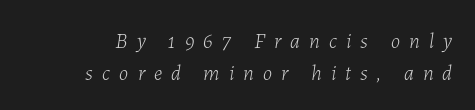
{"italic": "yes", "lean": "right", "slant_degrees": 7, "bold": "no", "underline": "no", "line_spacing": "normal", "line_spacing_ratio": 1.52, "letter_spacing": "wide", "letter_spacing_em": 0.44, "glyph_px": 21}
